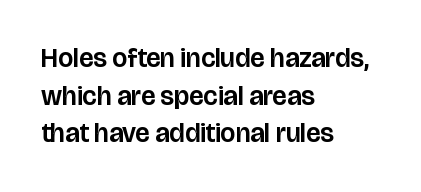
Plain, unruled lines of type. The lines in this sample share a left origin and differ only in where they stop. The specimen reads as upright at a glance. Letter spacing: default. If you measured baseline to baseline, you'd find a middling distance.
